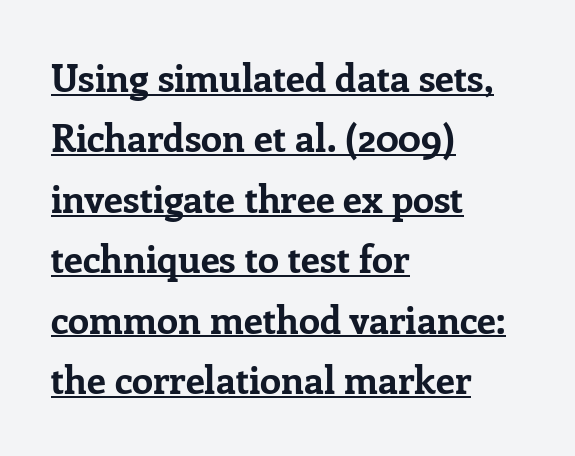
The sample has been set heavy, in full bold. Observe the serifs anchoring each vertical stroke in this sample. Each line of the rendering has a horizontal stroke beneath the glyphs. A classic flush-left, rag-right setting is used for this passage.
